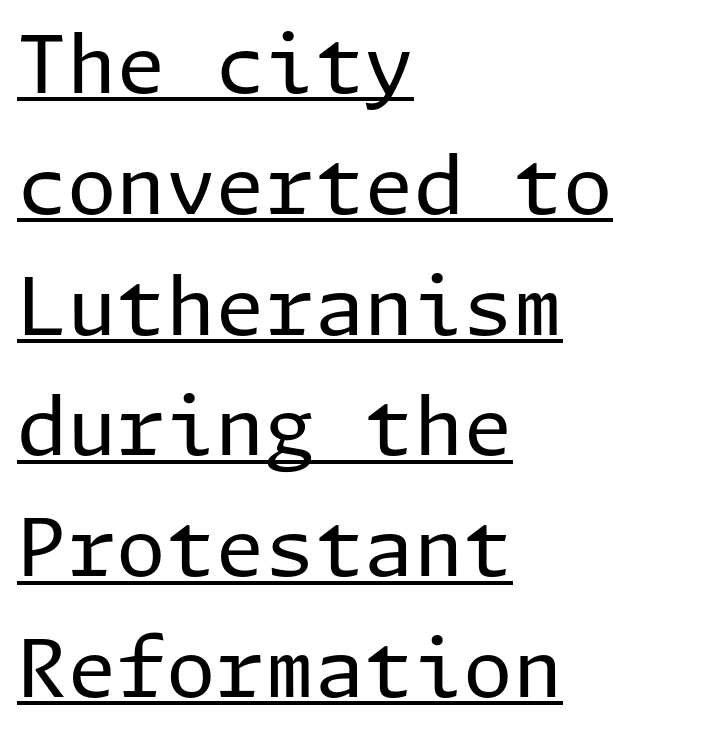
Q: Is the text bold? A: No.
Q: Is the text italic (slanted)? A: No, it is upright.
Q: Is the typeface a serif or a sans-serif typeface? A: Sans-serif.
Q: Is the text underlined? A: Yes.
Q: How is the paragraph aligned? A: Left-aligned.
Q: Is the spacing between letters normal or unusually wide? A: Normal.
Q: Is the spacing between lines tight, normal or loose? A: Normal.
Q: Width (condensed, normal, or wide)? A: Normal.
Q: Stroke contrast? A: Low.
Q: x-height? A: Medium.
